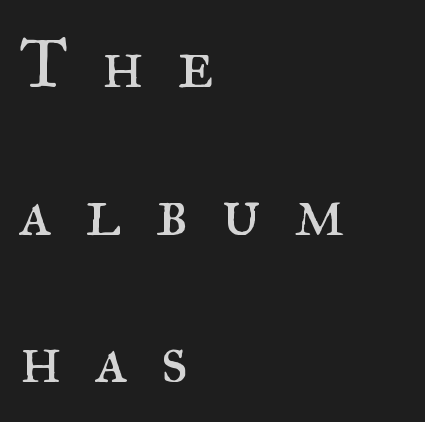
The image shows 71 px regular-weight serif type, upright; set left-aligned, loose line spacing (2.08x), unusually wide letter spacing (+0.47 em), not underlined; medium stroke contrast and a small x-height.
